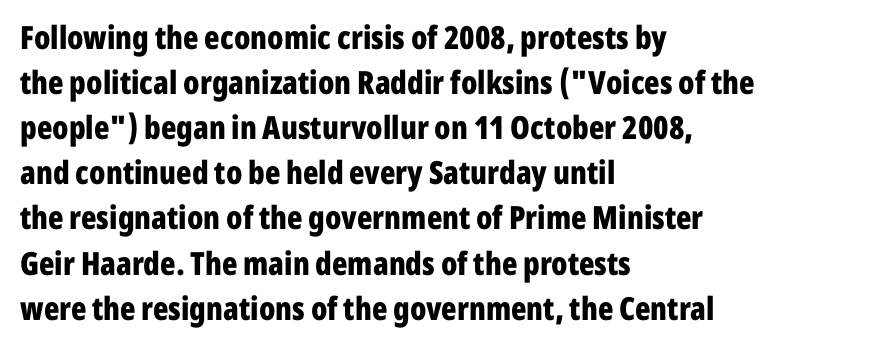
The image shows 32 px bold, condensed sans-serif type, upright; set left-aligned, normal line spacing (1.41x), normal letter spacing, not underlined; low stroke contrast and a medium x-height.
